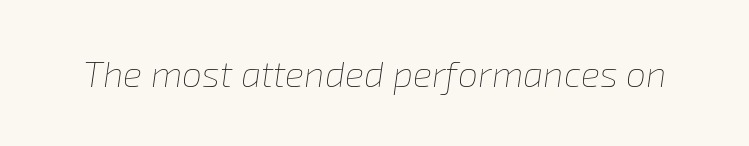
Q: Is the text bold? A: No.
Q: Is the text italic (slanted)? A: Yes, it leans right by about 8 degrees.
Q: Is the text underlined? A: No.
Q: Is the spacing between letters normal or unusually wide? A: Normal.
Q: Width (condensed, normal, or wide)? A: Normal.
Q: Stroke contrast? A: Low.
Q: x-height? A: Medium.
Q: Monospaced? A: No.
